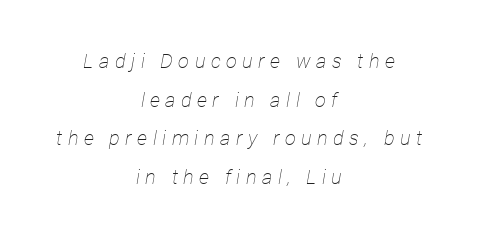
Q: Is the text bold? A: No.
Q: Is the text italic (slanted)? A: Yes, it leans right by about 12 degrees.
Q: Is the text underlined? A: No.
Q: How is the paragraph aligned? A: Centered.
Q: Is the spacing between letters normal or unusually wide? A: Unusually wide.
Q: Is the spacing between lines tight, normal or loose? A: Loose.
